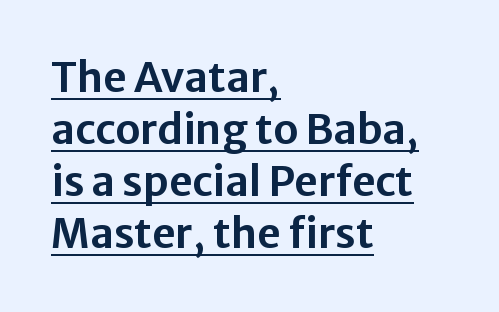
{"serif": "no", "italic": "no", "width": "normal", "stroke_contrast": "low", "x_height": "medium", "monospaced": "no", "underline": "yes", "align": "left", "line_spacing": "normal", "line_spacing_ratio": 1.27, "letter_spacing": "normal", "letter_spacing_em": 0.0, "glyph_px": 41}
